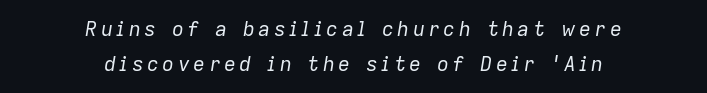
The text carries the slant typical of an italic or oblique font. Is the type heavy? It reads as light-to-regular instead. The foot of each line stays bare and open. The paragraph shown floats in the horizontal middle.
